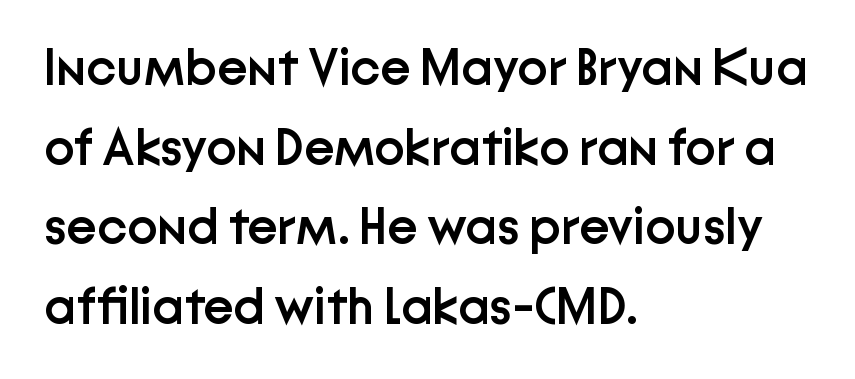
Q: Is the text bold? A: Semi-bold.
Q: Is the text italic (slanted)? A: No, it is upright.
Q: Is the typeface a serif or a sans-serif typeface? A: Sans-serif.
Q: Is the text underlined? A: No.
Q: How is the paragraph aligned? A: Left-aligned.
Q: Is the spacing between letters normal or unusually wide? A: Normal.
Q: Is the spacing between lines tight, normal or loose? A: Normal.
Q: Width (condensed, normal, or wide)? A: Normal.
Q: Stroke contrast? A: Low.
Q: x-height? A: Medium.
Q: Monospaced? A: No.
